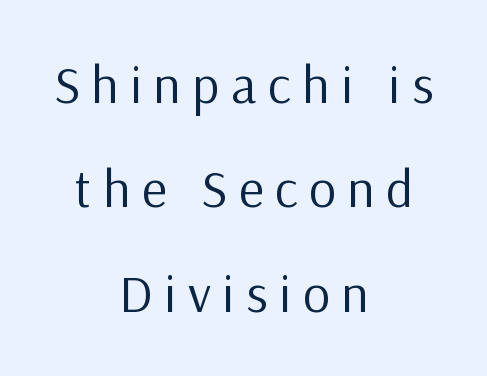
{"serif": "no", "italic": "no", "bold": "no", "weight": "regular", "width": "normal", "stroke_contrast": "low", "x_height": "medium", "monospaced": "no", "underline": "no", "align": "center", "line_spacing": "loose", "line_spacing_ratio": 1.97, "letter_spacing": "wide", "letter_spacing_em": 0.22, "glyph_px": 53}
